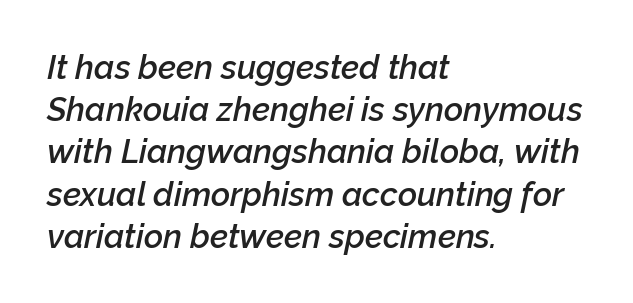
Lines of text with bare space underneath. The vertical gap from one line to the next is medium. The passage shown is semibold, sitting just below true bold. The face used here is rendered with its standard letterfit.
